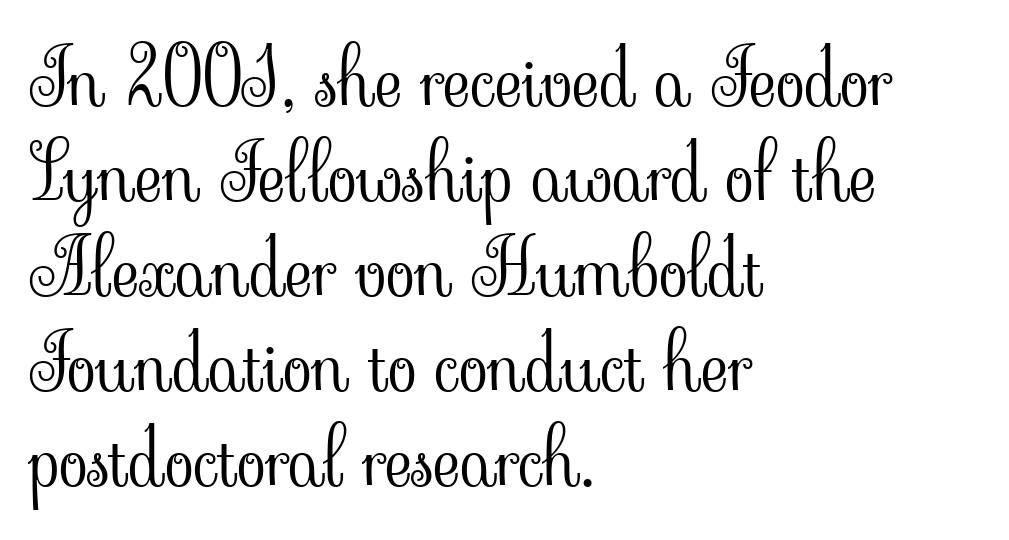
The image shows 76 px light serif type, upright; set left-aligned, normal line spacing (1.25x), normal letter spacing, not underlined; low stroke contrast and a small x-height.
